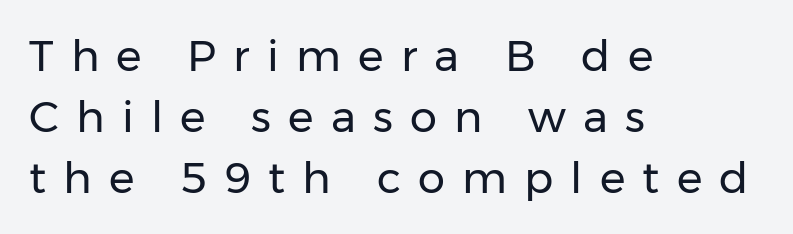
Q: Is the text bold? A: No.
Q: Is the text italic (slanted)? A: No, it is upright.
Q: Is the typeface a serif or a sans-serif typeface? A: Sans-serif.
Q: Is the text underlined? A: No.
Q: How is the paragraph aligned? A: Left-aligned.
Q: Is the spacing between letters normal or unusually wide? A: Unusually wide.
Q: Is the spacing between lines tight, normal or loose? A: Normal.
Q: Width (condensed, normal, or wide)? A: Normal.
Q: Stroke contrast? A: Low.
Q: x-height? A: Medium.
Q: Monospaced? A: No.
